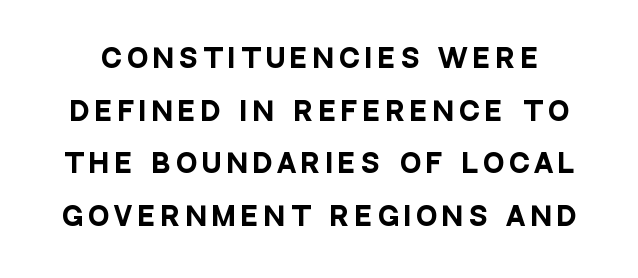
Q: Is the text bold? A: Yes.
Q: Is the text italic (slanted)? A: No, it is upright.
Q: Is the text underlined? A: No.
Q: Is the spacing between letters normal or unusually wide? A: Unusually wide.
Q: Is the spacing between lines tight, normal or loose? A: Loose.
